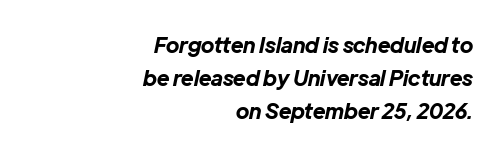
{"italic": "yes", "lean": "right", "slant_degrees": 12, "bold": "yes", "underline": "no", "align": "right", "line_spacing": "normal", "line_spacing_ratio": 1.58, "letter_spacing": "normal", "letter_spacing_em": 0.0, "glyph_px": 21}
